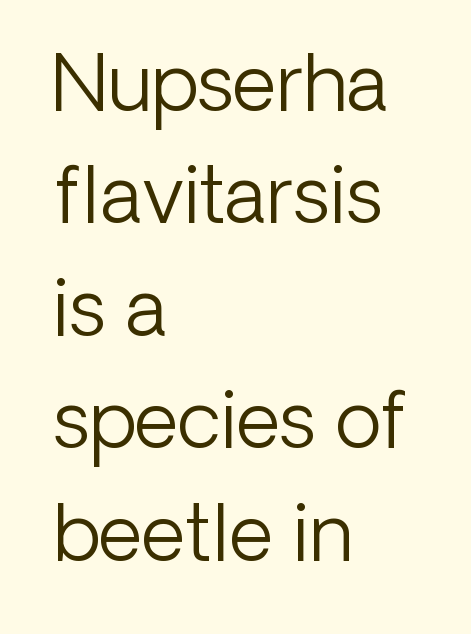
The image shows 77 px light sans-serif type, upright; set left-aligned, normal line spacing (1.46x), normal letter spacing, not underlined; low stroke contrast and a medium x-height.
